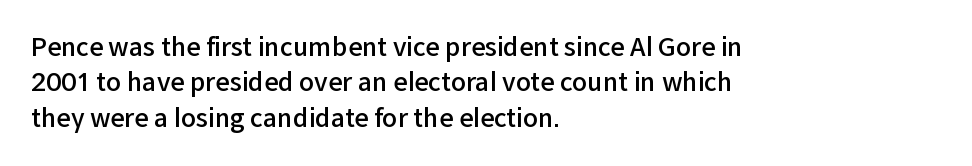
Q: Is the text bold? A: Semi-bold.
Q: Is the text italic (slanted)? A: No, it is upright.
Q: Is the text underlined? A: No.
Q: How is the paragraph aligned? A: Left-aligned.
Q: Is the spacing between letters normal or unusually wide? A: Normal.
Q: Is the spacing between lines tight, normal or loose? A: Normal.
